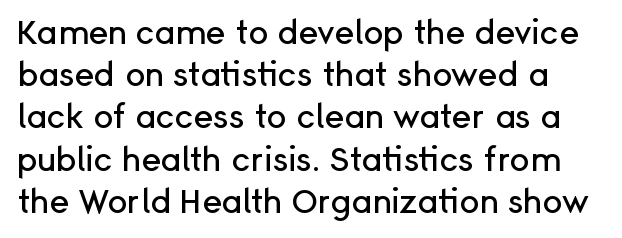
Tracking here is standard; glyphs follow each other at the usual distance. You can tell from the bare stems that sans-serif type was used. Only glyphs here, with clear space below each row. Spacing verdict: proportional, widths tailored to each character. These lines were composed using upright roman letters.
